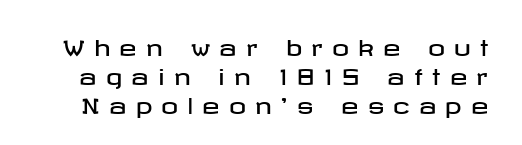
{"italic": "no", "underline": "no", "line_spacing": "normal", "line_spacing_ratio": 1.37, "letter_spacing": "wide", "letter_spacing_em": 0.44, "glyph_px": 21}
